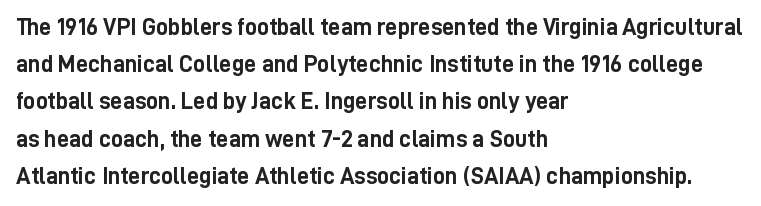
The passage shown has conventional tracking throughout. Underline: absent. The lines in this sample share a left origin and differ only in where they stop. These lines carry a lot of weight — the face is fully bold. Leading: standard. Characters remain perfectly vertical along every line.
